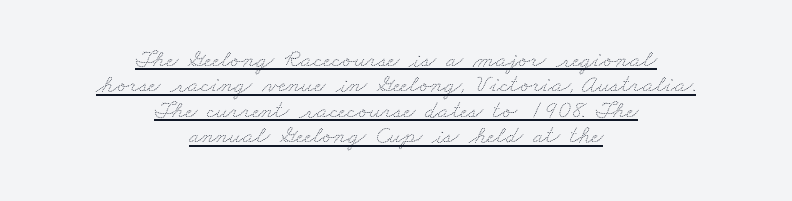
The image shows 25 px text type; set centered, tight line spacing (1.02x), normal letter spacing, underlined.
